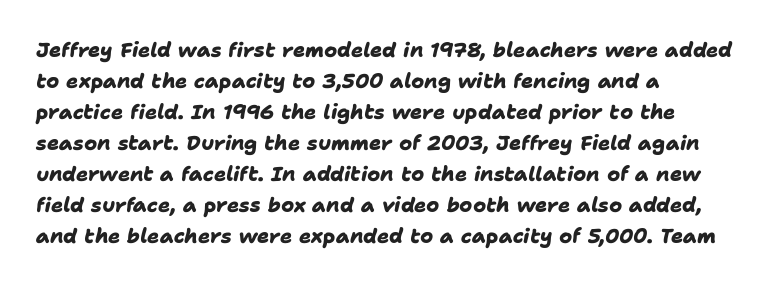
Q: Is the text bold? A: Yes.
Q: Is the text underlined? A: No.
Q: How is the paragraph aligned? A: Left-aligned.
Q: Is the spacing between letters normal or unusually wide? A: Normal.
Q: Is the spacing between lines tight, normal or loose? A: Normal.
